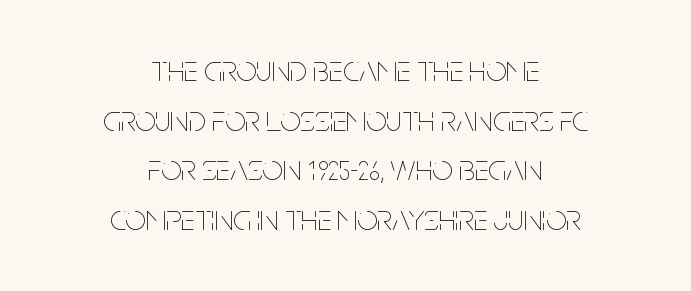
Q: Is the text bold? A: No.
Q: Is the text italic (slanted)? A: No, it is upright.
Q: Is the text underlined? A: No.
Q: How is the paragraph aligned? A: Centered.
Q: Is the spacing between letters normal or unusually wide? A: Normal.
Q: Is the spacing between lines tight, normal or loose? A: Normal.
Q: Width (condensed, normal, or wide)? A: Condensed.
Q: Stroke contrast? A: Low.
Q: x-height? A: Large.
Q: Monospaced? A: No.
